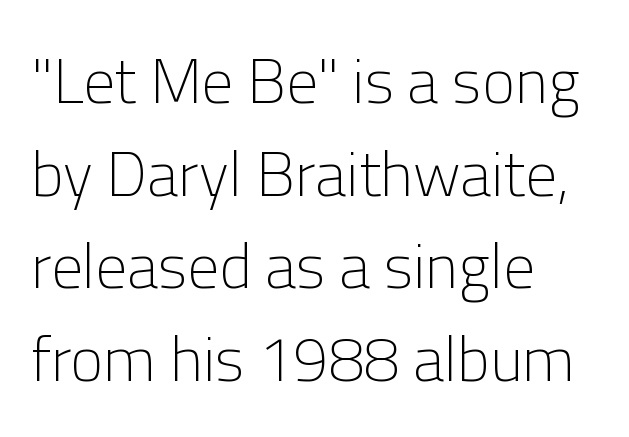
{"serif": "no", "italic": "no", "bold": "no", "weight": "light", "width": "normal", "stroke_contrast": "low", "x_height": "medium", "monospaced": "no", "underline": "no", "align": "left", "line_spacing": "normal", "line_spacing_ratio": 1.47, "letter_spacing": "normal", "letter_spacing_em": 0.0, "glyph_px": 63}
